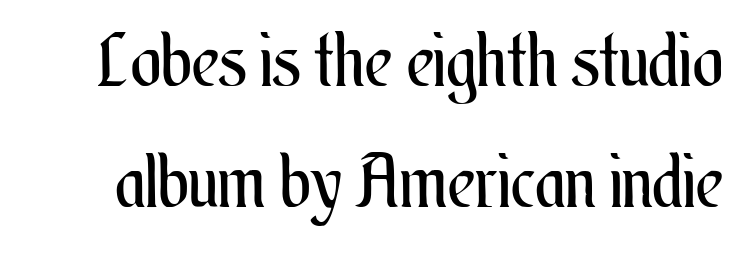
Q: Is the text bold? A: No.
Q: Is the text italic (slanted)? A: No, it is upright.
Q: Is the text underlined? A: No.
Q: Is the spacing between letters normal or unusually wide? A: Normal.
Q: Is the spacing between lines tight, normal or loose? A: Normal.
Q: Width (condensed, normal, or wide)? A: Condensed.
Q: Stroke contrast? A: Medium.
Q: x-height? A: Small.
Q: Monospaced? A: No.
